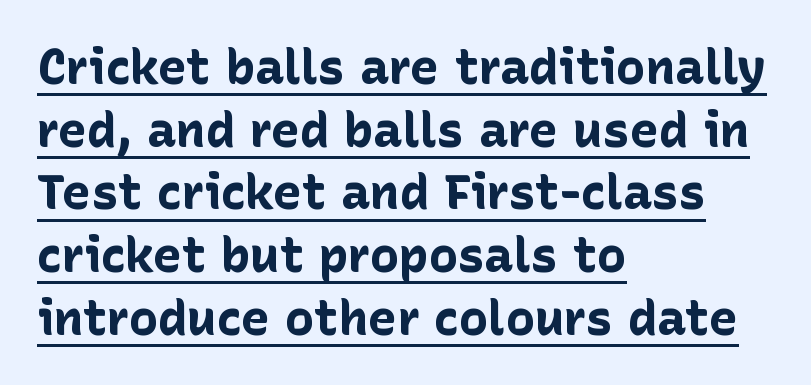
Q: Is the text bold? A: Yes.
Q: Is the text italic (slanted)? A: No, it is upright.
Q: Is the typeface a serif or a sans-serif typeface? A: Sans-serif.
Q: Is the text underlined? A: Yes.
Q: How is the paragraph aligned? A: Left-aligned.
Q: Is the spacing between letters normal or unusually wide? A: Normal.
Q: Is the spacing between lines tight, normal or loose? A: Normal.
Q: Width (condensed, normal, or wide)? A: Normal.
Q: Stroke contrast? A: Low.
Q: x-height? A: Medium.
Q: Monospaced? A: No.
